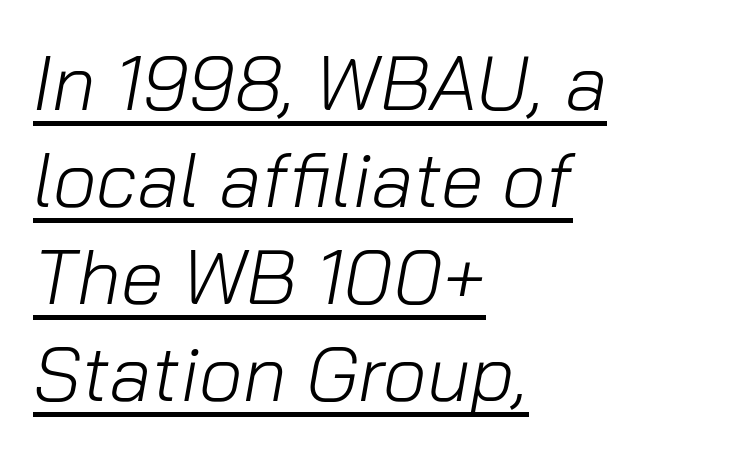
{"italic": "yes", "lean": "right", "slant_degrees": 10, "bold": "no", "weight": "light", "width": "normal", "stroke_contrast": "low", "x_height": "medium", "monospaced": "no", "underline": "yes", "align": "left", "line_spacing": "normal", "line_spacing_ratio": 1.26, "letter_spacing": "normal", "letter_spacing_em": 0.0, "glyph_px": 77}
